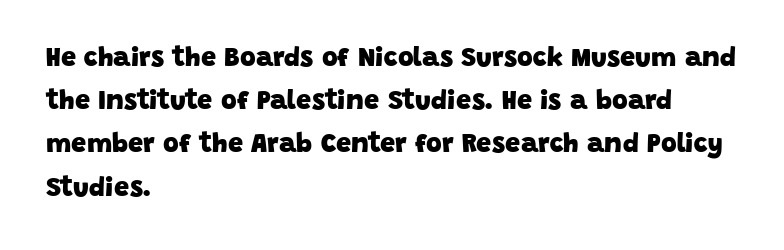
Caption: bold face, heavy strokes. Normally led — the rows are evenly, conventionally spaced. Only glyphs here, with clear space below each row. The rendering keeps characters at their native spacing. All the whitespace from short lines collects on the right.
